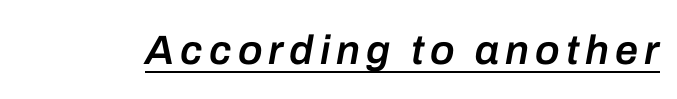
{"italic": "yes", "lean": "right", "slant_degrees": 10, "bold": "semi", "weight": "semibold", "width": "normal", "stroke_contrast": "low", "x_height": "medium", "monospaced": "no", "underline": "yes", "glyph_px": 41}
